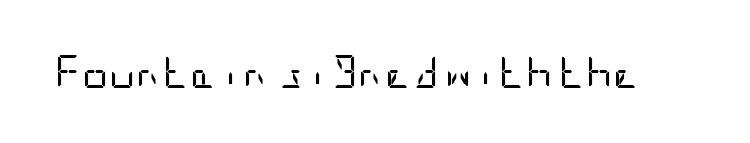
{"serif": "no", "italic": "no", "bold": "no", "weight": "regular", "width": "condensed", "stroke_contrast": "low", "x_height": "large", "underline": "no", "letter_spacing": "normal", "letter_spacing_em": 0.0, "glyph_px": 33}
